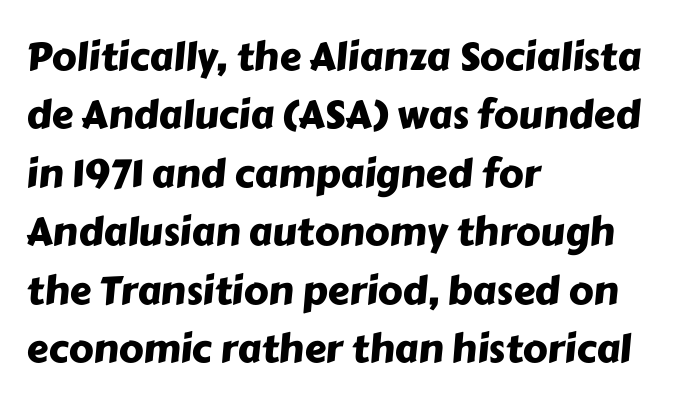
{"serif": "no", "width": "normal", "stroke_contrast": "low", "x_height": "medium", "monospaced": "no", "underline": "no", "align": "left", "line_spacing": "normal", "line_spacing_ratio": 1.5, "letter_spacing": "normal", "letter_spacing_em": 0.0, "glyph_px": 39}
